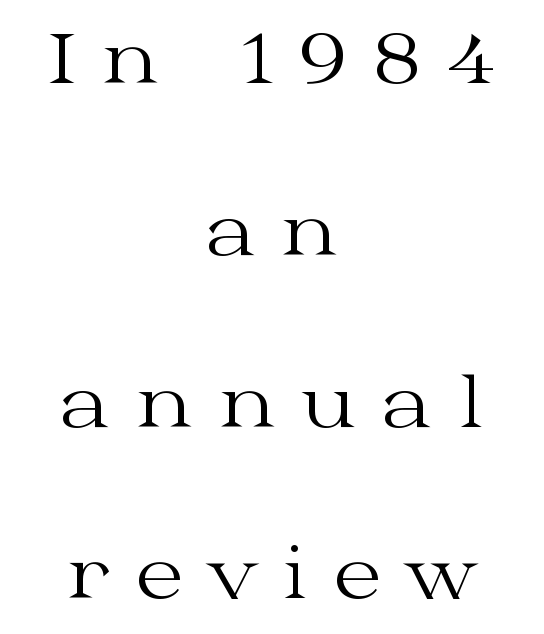
Q: Is the text bold? A: No.
Q: Is the text italic (slanted)? A: No, it is upright.
Q: Is the typeface a serif or a sans-serif typeface? A: Serif.
Q: Is the text underlined? A: No.
Q: How is the paragraph aligned? A: Centered.
Q: Is the spacing between letters normal or unusually wide? A: Unusually wide.
Q: Is the spacing between lines tight, normal or loose? A: Loose.
Q: Width (condensed, normal, or wide)? A: Wide.
Q: Stroke contrast? A: Medium.
Q: x-height? A: Medium.
Q: Monospaced? A: No.
